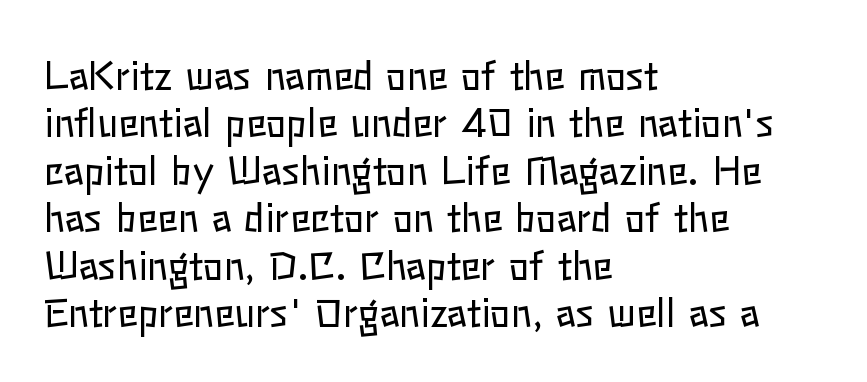
Q: Is the text bold? A: No.
Q: Is the text italic (slanted)? A: No, it is upright.
Q: Is the text underlined? A: No.
Q: How is the paragraph aligned? A: Left-aligned.
Q: Is the spacing between letters normal or unusually wide? A: Normal.
Q: Is the spacing between lines tight, normal or loose? A: Normal.
Q: Width (condensed, normal, or wide)? A: Normal.
Q: Stroke contrast? A: Low.
Q: x-height? A: Medium.
Q: Monospaced? A: No.
